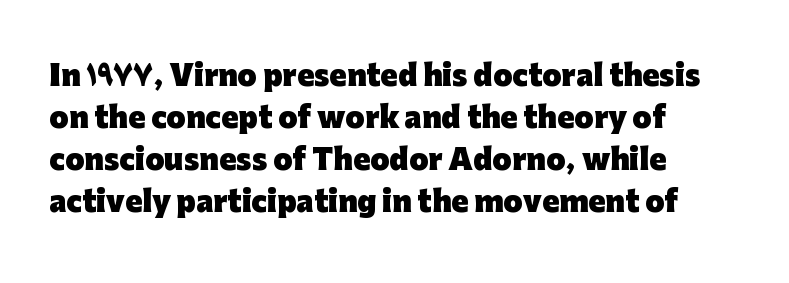
Normally led — the rows are evenly, conventionally spaced. A roman cut, with each character standing at attention. Each word holds together tightly as a unit, with standard inter-letter gaps. Unlike a traditional serif, this face leaves its strokes unadorned.
